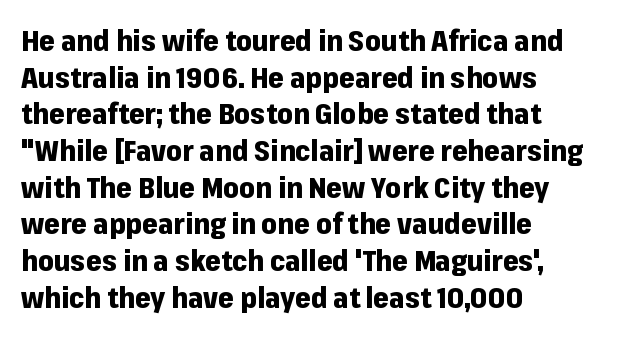
The image shows 28 px heavy sans-serif type, upright; set left-aligned, normal line spacing (1.31x), normal letter spacing, not underlined; low stroke contrast and a medium x-height.
